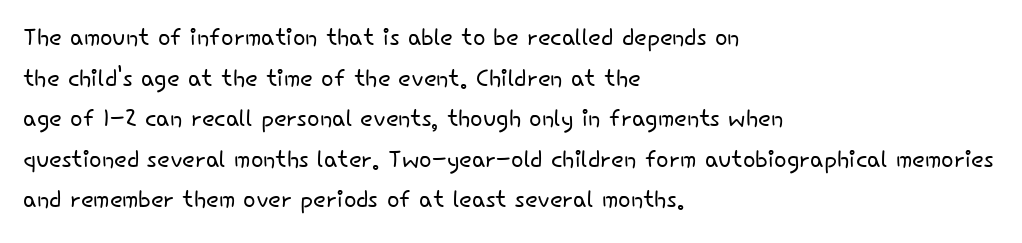
{"serif": "no", "italic": "no", "bold": "no", "weight": "light", "width": "normal", "stroke_contrast": "low", "x_height": "small", "monospaced": "no", "underline": "no", "align": "left", "line_spacing_ratio": 1.23, "letter_spacing": "normal", "letter_spacing_em": 0.0, "glyph_px": 33}
